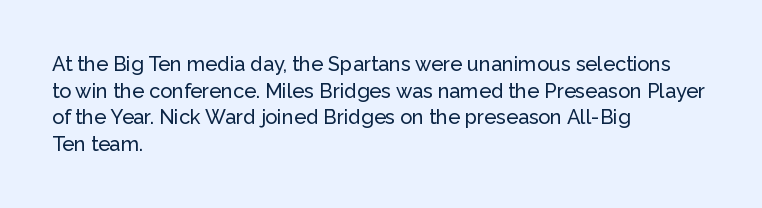
The image shows 20 px text type, upright; set left-aligned, normal line spacing (1.33x), normal letter spacing, not underlined.
